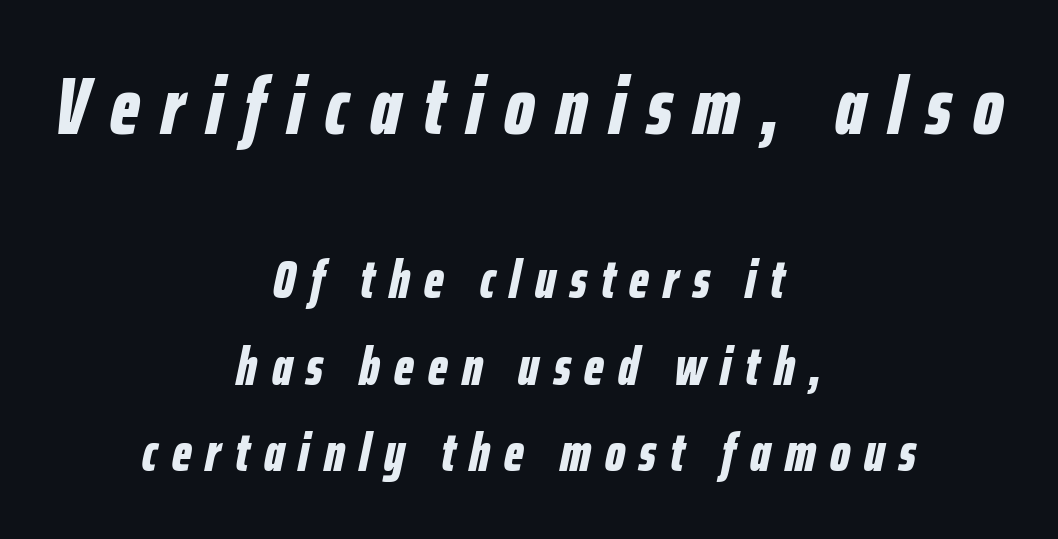
{"italic": "yes", "lean": "right", "slant_degrees": 12, "bold": "yes", "weight": "bold", "width": "condensed", "stroke_contrast": "low", "x_height": "medium", "monospaced": "no", "underline": "no", "align": "center", "line_spacing": "normal", "line_spacing_ratio": 1.63, "letter_spacing": "wide", "letter_spacing_em": 0.27, "larger_block": "first", "size_ratio": 1.51, "glyph_px": 80}
